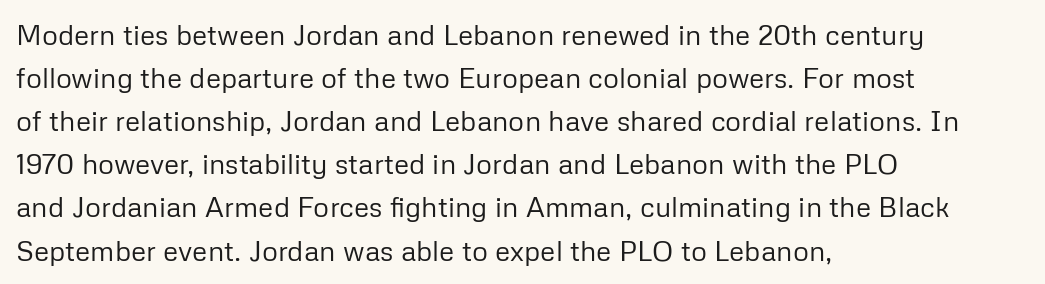
{"serif": "no", "italic": "no", "bold": "no", "weight": "regular", "width": "normal", "stroke_contrast": "low", "x_height": "medium", "monospaced": "no", "underline": "no", "align": "left", "line_spacing": "normal", "line_spacing_ratio": 1.54, "letter_spacing": "normal", "letter_spacing_em": 0.0, "glyph_px": 28}
